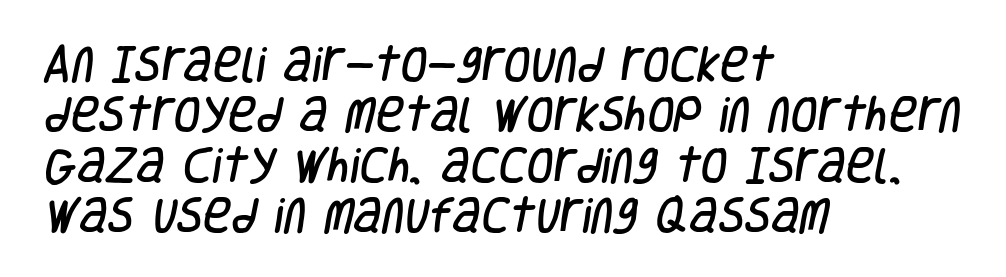
Q: Is the typeface a serif or a sans-serif typeface? A: Sans-serif.
Q: Is the text underlined? A: No.
Q: How is the paragraph aligned? A: Left-aligned.
Q: Is the spacing between letters normal or unusually wide? A: Normal.
Q: Is the spacing between lines tight, normal or loose? A: Normal.
Q: Width (condensed, normal, or wide)? A: Condensed.
Q: Stroke contrast? A: Low.
Q: x-height? A: Large.
Q: Monospaced? A: No.
